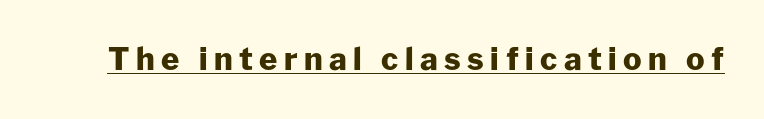
The image shows 31 px heavy sans-serif type, upright; set unusually wide letter spacing (+0.21 em), underlined; low stroke contrast and a medium x-height.
